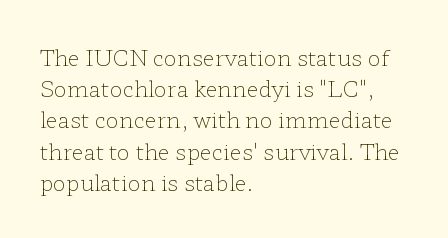
Every row of glyphs begins at an identical x-position on the left. The typesetting does not lean heavy: it is not bold. One glance says typical: line gaps are just what's usual. Underlining? Definitely not there.
